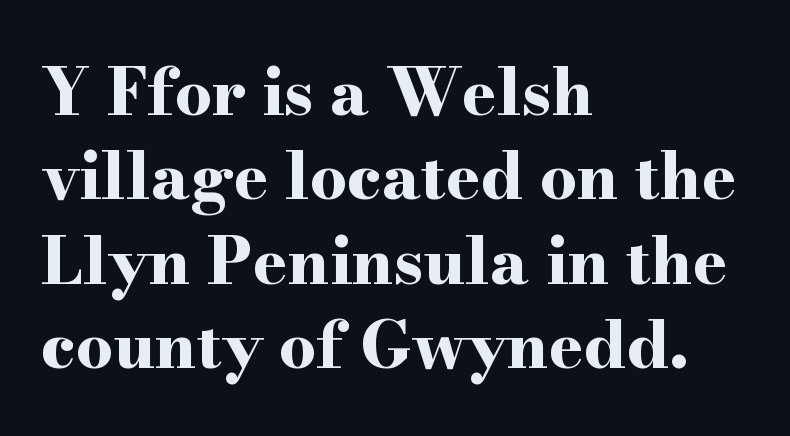
{"serif": "yes", "italic": "no", "bold": "yes", "weight": "bold", "width": "wide", "stroke_contrast": "high", "x_height": "small", "monospaced": "no", "underline": "no", "align": "left", "line_spacing": "normal", "line_spacing_ratio": 1.3, "letter_spacing": "normal", "letter_spacing_em": 0.0, "glyph_px": 65}
